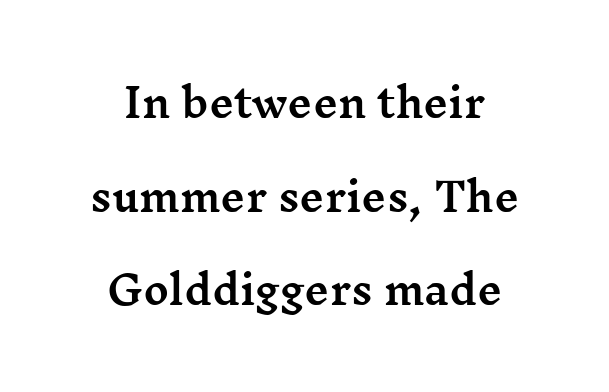
Q: Is the text italic (slanted)? A: No, it is upright.
Q: Is the typeface a serif or a sans-serif typeface? A: Serif.
Q: Is the text underlined? A: No.
Q: How is the paragraph aligned? A: Centered.
Q: Is the spacing between letters normal or unusually wide? A: Normal.
Q: Is the spacing between lines tight, normal or loose? A: Loose.
Q: Width (condensed, normal, or wide)? A: Wide.
Q: Stroke contrast? A: Medium.
Q: x-height? A: Medium.
Q: Monospaced? A: No.
